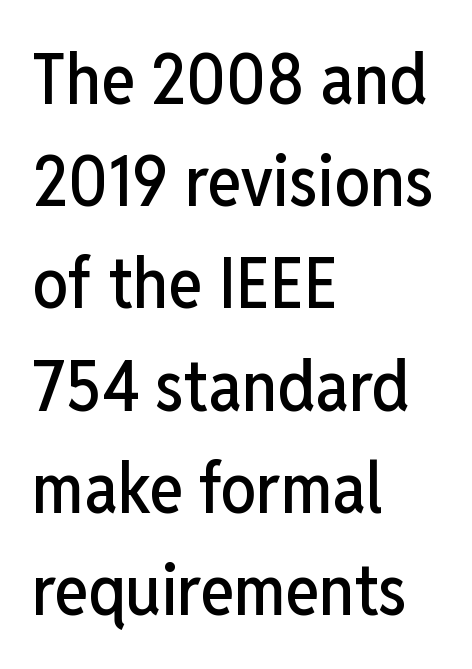
{"serif": "no", "italic": "no", "width": "condensed", "stroke_contrast": "low", "x_height": "medium", "monospaced": "no", "underline": "no", "align": "left", "line_spacing": "normal", "line_spacing_ratio": 1.44, "letter_spacing": "normal", "letter_spacing_em": 0.0, "glyph_px": 71}
